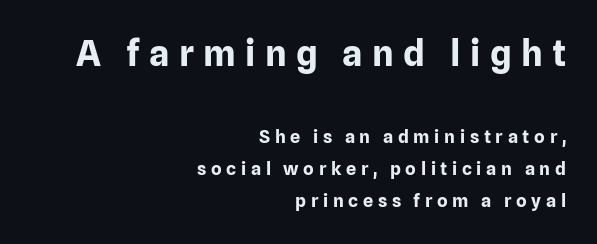
The zone under the glyphs is completely vacant. The tracking reads as deliberately expanded to a designer's eye. This is the regular roman posture of the typeface. I'd describe the lettering as bold — thick and assertive. The rendering uses natural spacing where letterforms have individual widths. Which margin do the lines hug? The right one — the left edge is uneven.
